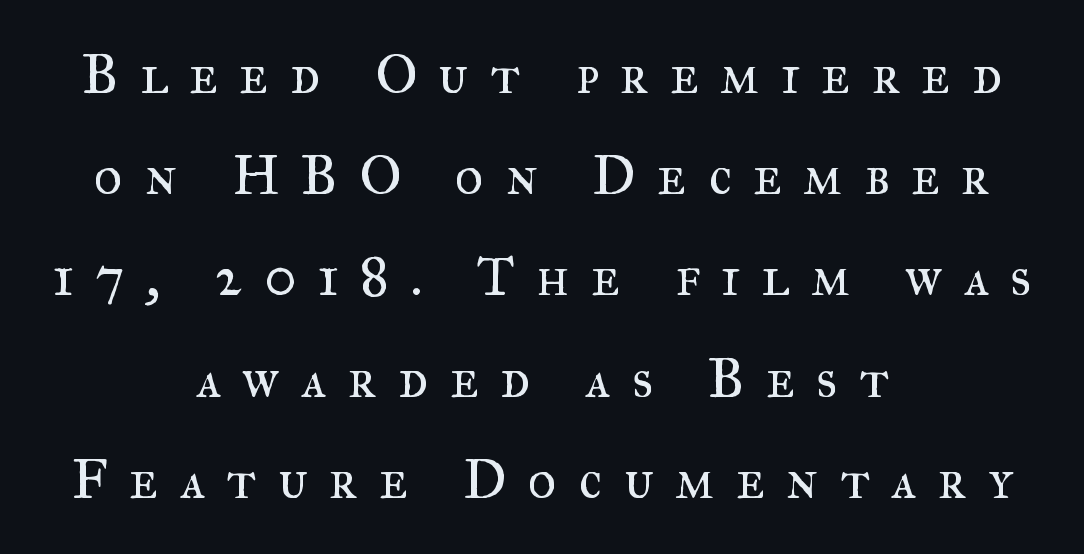
Heaviness? Minimal to ordinary, like unemphasized prose. Tracking value appears strongly positive — letters spread wide. A serif font was chosen for this passage. These lines are rendered in a variable-pitch font. Teacher's note: observe the equal gaps on both sides — that is centered alignment. Ascenders rise straight up at ninety degrees.
